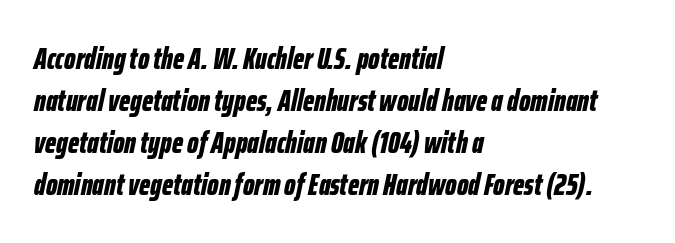
Each letter keeps its own natural width here, so spacing adapts to shape. A dark, heavy texture on the line: the type is bold. The tracking reads as untouched default to a designer's eye. Horizontally, the lines are justified to the leading edge only.
